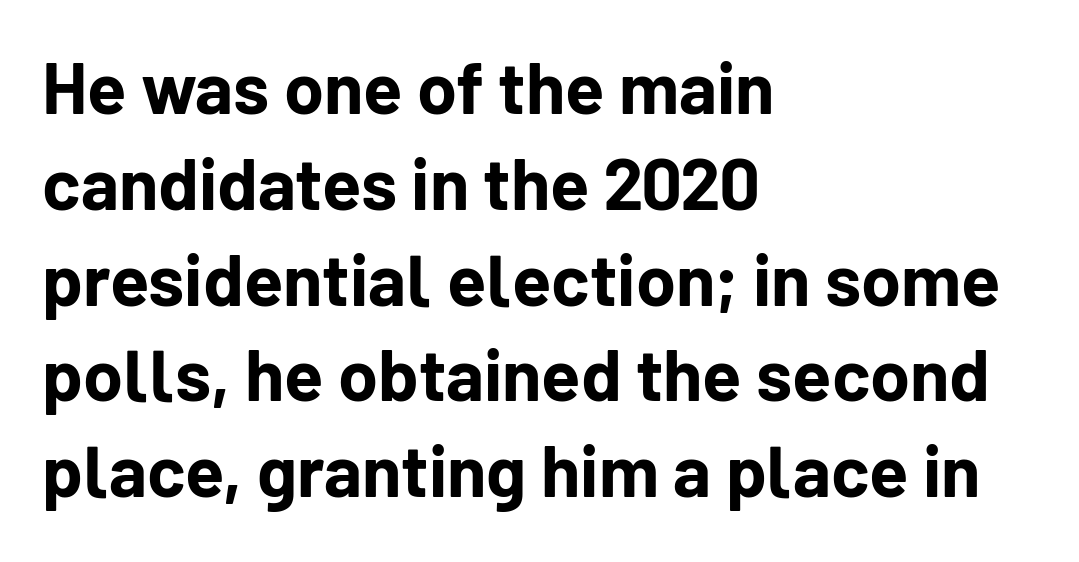
Visually the block forms a straight wall on the left and a jagged coastline on the right. Strokes here are thick enough to call this a true bold. The letters carry no serifs — their stems end cleanly without finishing strokes. A typesetter would call this leading conventional body-copy spacing. If you drew a line through each stem, it would be perfectly vertical.
